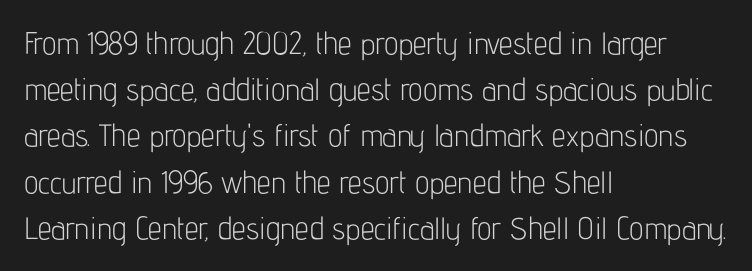
Ordinary non-slanted type is in use. The letters sit at their default tracking, neither squeezed nor spread. How would I describe the line gaps? Plain and ordinary. Examine the stroke ends and you'll find no serifs. The specimen omits any rule beneath the text block's lines. Here the designer chose a conventional face with non-uniform glyph widths.
